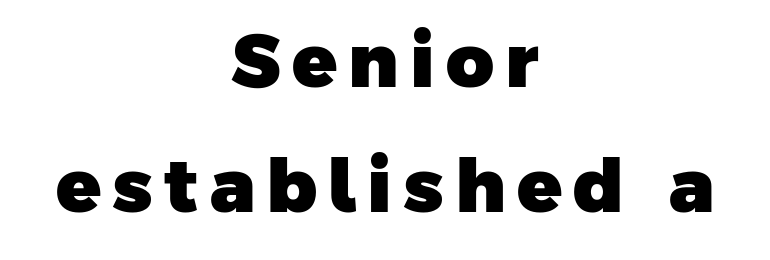
Weight check: bold — yes, fully. Only glyphs here, with clear space below each row. A student would call this center alignment; a typographer would say set centered. Classification — sans serif. Varying glyph widths throughout — classic text-font behaviour. Notice how descenders clear the ascenders below comfortably — that's standard leading.
